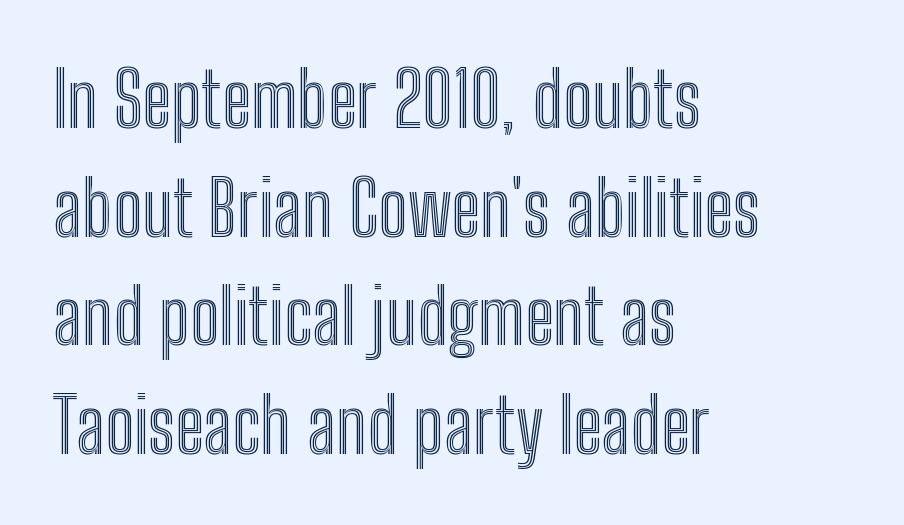
{"italic": "no", "width": "condensed", "x_height": "medium", "monospaced": "no", "underline": "no", "align": "left", "line_spacing": "normal", "line_spacing_ratio": 1.43, "letter_spacing": "normal", "letter_spacing_em": 0.0, "glyph_px": 76}
